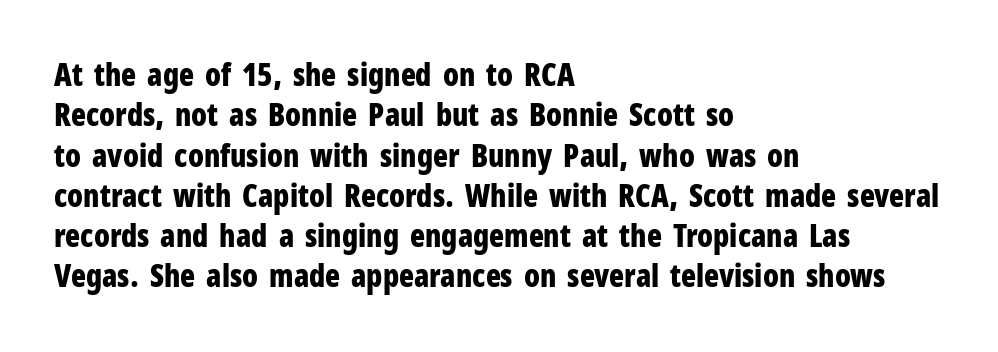
{"serif": "no", "italic": "no", "bold": "yes", "weight": "bold", "width": "condensed", "stroke_contrast": "low", "x_height": "medium", "monospaced": "no", "underline": "no", "align": "left", "line_spacing": "normal", "line_spacing_ratio": 1.3, "letter_spacing": "normal", "letter_spacing_em": 0.0, "glyph_px": 31}
